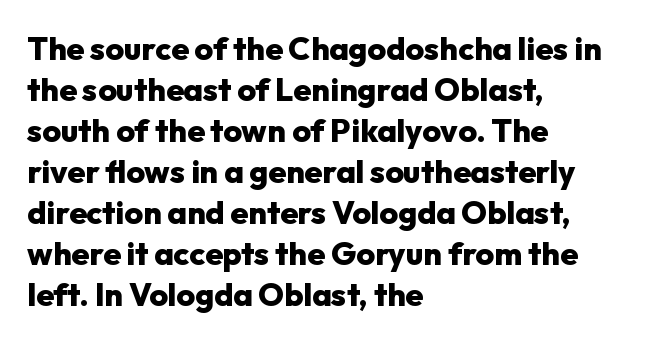
{"serif": "no", "italic": "no", "bold": "yes", "weight": "heavy", "width": "normal", "stroke_contrast": "low", "x_height": "medium", "monospaced": "no", "underline": "no", "align": "left", "line_spacing": "normal", "line_spacing_ratio": 1.28, "letter_spacing": "normal", "letter_spacing_em": 0.0, "glyph_px": 32}
